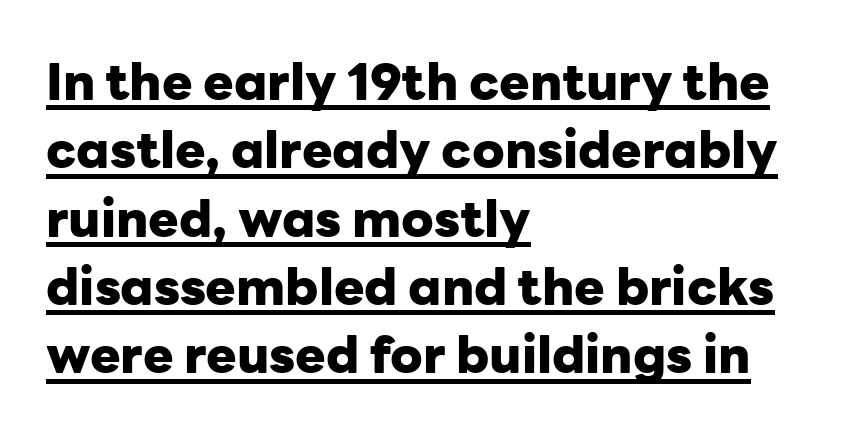
The image shows 51 px heavy sans-serif type, upright; set left-aligned, normal line spacing (1.34x), normal letter spacing, underlined; low stroke contrast and a medium x-height.
